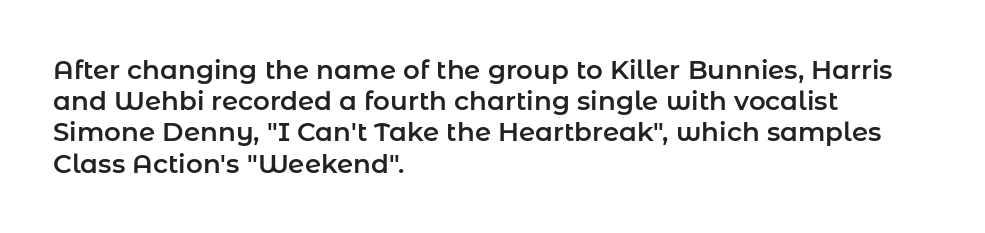
The image shows 26 px text type, upright; set left-aligned, line spacing 1.2x, normal letter spacing, not underlined.
